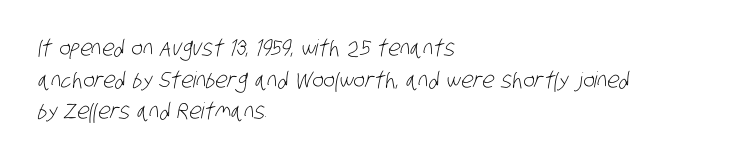
{"bold": "no", "underline": "no", "align": "left", "line_spacing": "normal", "line_spacing_ratio": 1.44, "letter_spacing": "normal", "letter_spacing_em": 0.0, "glyph_px": 22}
